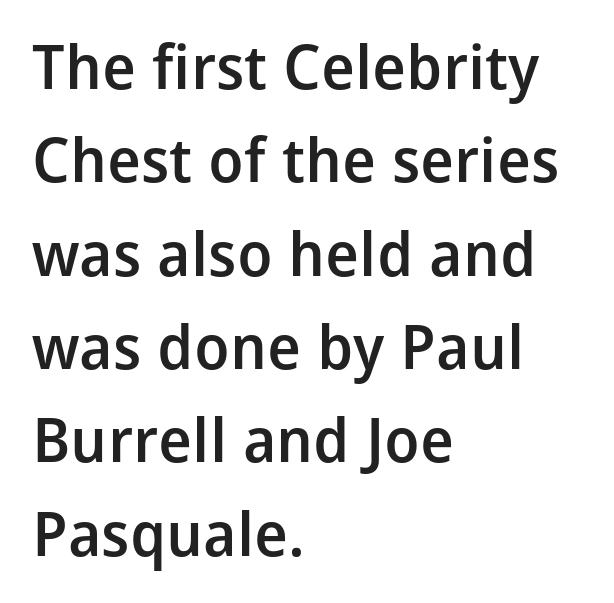
Q: Is the text bold? A: Semi-bold.
Q: Is the text italic (slanted)? A: No, it is upright.
Q: Is the typeface a serif or a sans-serif typeface? A: Sans-serif.
Q: Is the text underlined? A: No.
Q: How is the paragraph aligned? A: Left-aligned.
Q: Is the spacing between letters normal or unusually wide? A: Normal.
Q: Is the spacing between lines tight, normal or loose? A: Normal.
Q: Width (condensed, normal, or wide)? A: Normal.
Q: Stroke contrast? A: Low.
Q: x-height? A: Medium.
Q: Monospaced? A: No.
